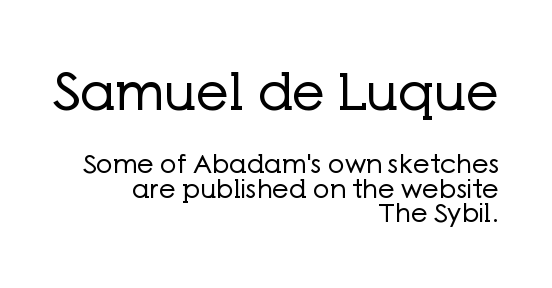
{"serif": "no", "italic": "no", "bold": "no", "weight": "regular", "width": "normal", "stroke_contrast": "low", "x_height": "medium", "monospaced": "no", "underline": "no", "align": "right", "line_spacing": "tight", "line_spacing_ratio": 0.95, "letter_spacing": "normal", "letter_spacing_em": 0.0, "larger_block": "first", "size_ratio": 2.0, "glyph_px": 52}
